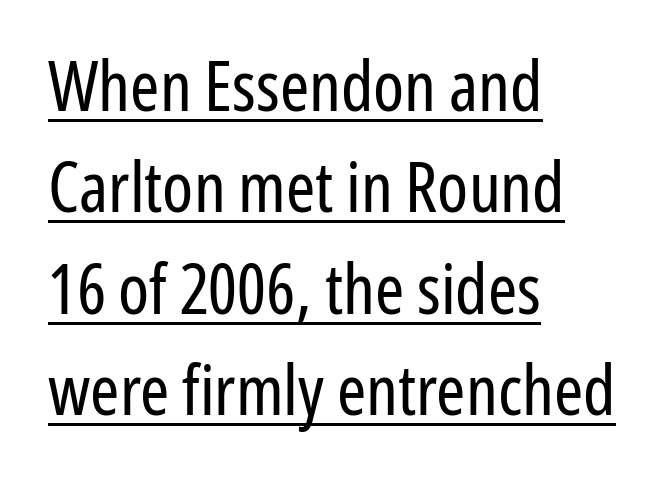
Summary of vertical rhythm: regular, with standard interline spacing. The paragraph has a hard left edge and a soft right edge. Characters remain perfectly vertical along every line. Notice how a bar underscores the lettering throughout. Summary of weight: not heavy and not bold.
